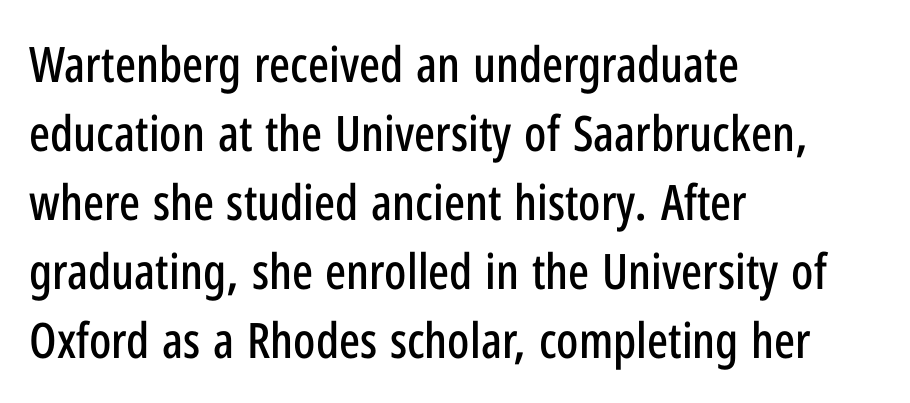
The image shows 49 px condensed sans-serif type, upright; set left-aligned, normal line spacing (1.41x), normal letter spacing, not underlined; low stroke contrast and a medium x-height.
